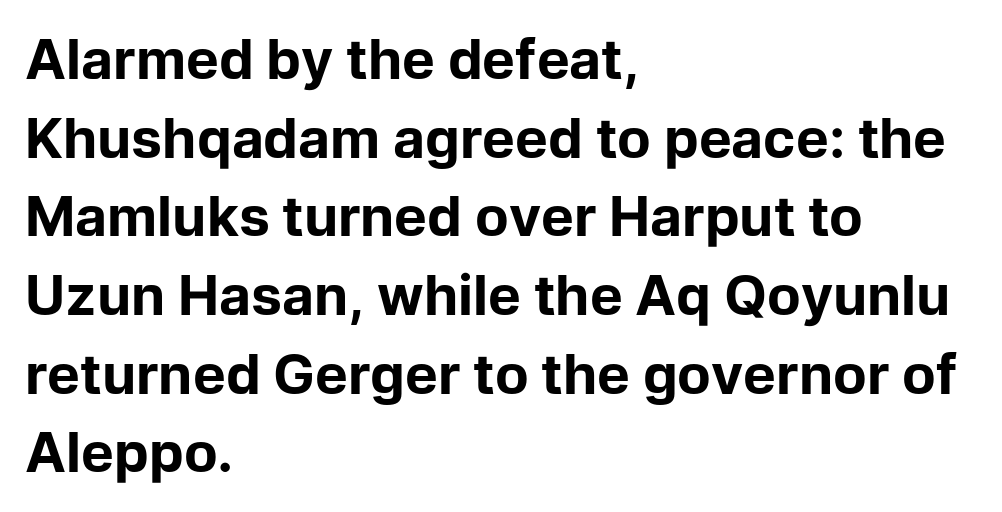
Q: Is the text bold? A: Yes.
Q: Is the text italic (slanted)? A: No, it is upright.
Q: Is the typeface a serif or a sans-serif typeface? A: Sans-serif.
Q: Is the text underlined? A: No.
Q: How is the paragraph aligned? A: Left-aligned.
Q: Is the spacing between letters normal or unusually wide? A: Normal.
Q: Is the spacing between lines tight, normal or loose? A: Normal.
Q: Width (condensed, normal, or wide)? A: Normal.
Q: Stroke contrast? A: Low.
Q: x-height? A: Medium.
Q: Monospaced? A: No.
